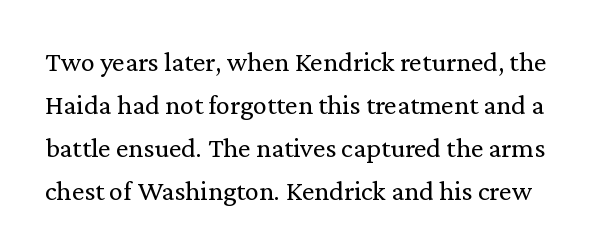
{"serif": "yes", "italic": "no", "bold": "no", "weight": "regular", "width": "normal", "stroke_contrast": "low", "x_height": "medium", "monospaced": "no", "underline": "no", "line_spacing": "normal", "line_spacing_ratio": 1.53, "letter_spacing": "normal", "letter_spacing_em": 0.0, "glyph_px": 28}
